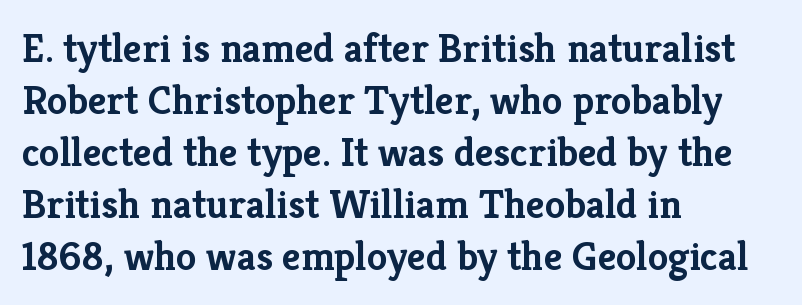
Type style note: has serifs. The passage shown has conventional tracking throughout. These lines were composed using upright roman letters. The passage shown stacks its lines at a standard gap. What weight is shown? A full bold with thick strokes.
